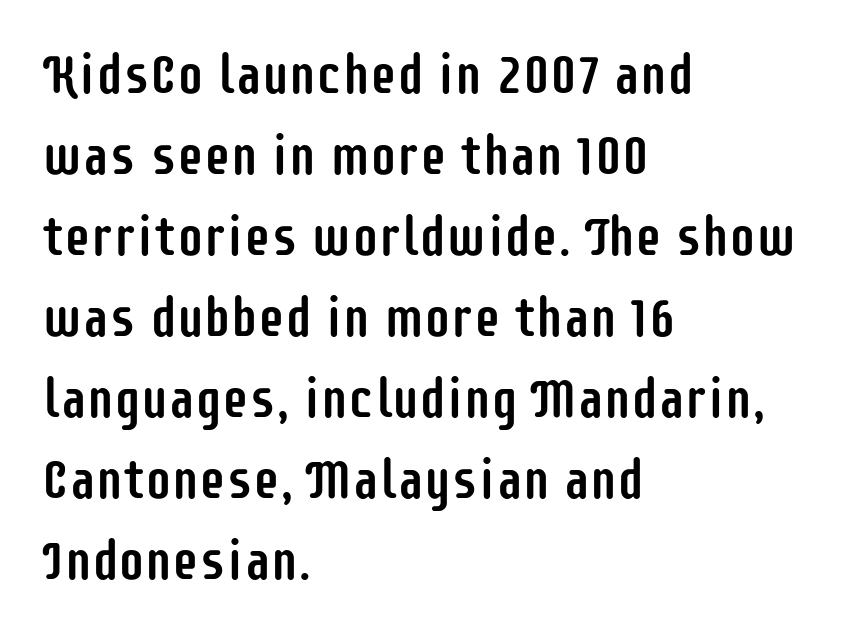
A classic flush-left, rag-right setting is used for this passage. Anything drawn beneath the words? Only blank space. Typographically, this falls in the sans-serif category. What's the leading like? Ordinary, nothing unusual.
